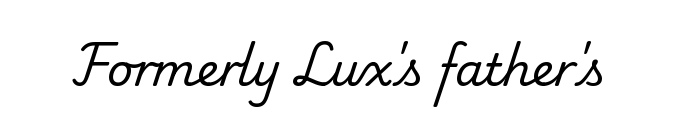
The image shows 45 px regular-weight serif type; set normal letter spacing, not underlined; low stroke contrast and a small x-height.
